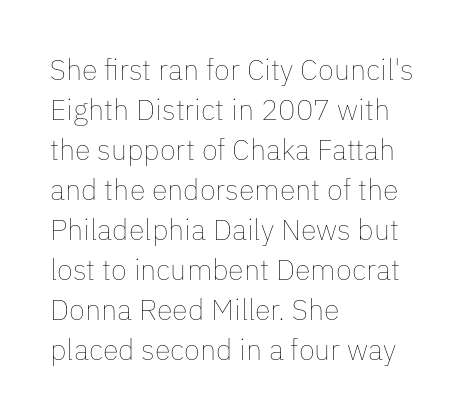
Q: Is the text bold? A: No.
Q: Is the text italic (slanted)? A: No, it is upright.
Q: Is the text underlined? A: No.
Q: How is the paragraph aligned? A: Left-aligned.
Q: Is the spacing between letters normal or unusually wide? A: Normal.
Q: Is the spacing between lines tight, normal or loose? A: Normal.
Q: Width (condensed, normal, or wide)? A: Normal.
Q: Stroke contrast? A: Low.
Q: x-height? A: Medium.
Q: Monospaced? A: No.
